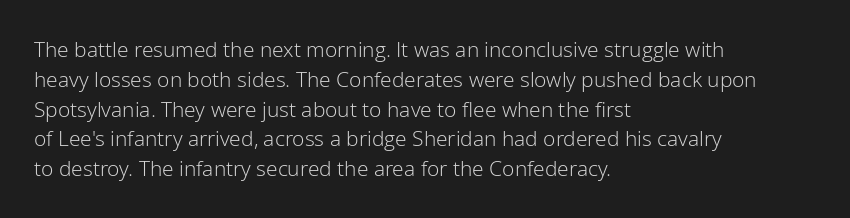
Quick note: interline space is typical. Nothing unusual about the tracking: characters are spaced as the font intends. Unmarked baselines from the first word to the last. No italicization has been applied; the sample stays upright.
